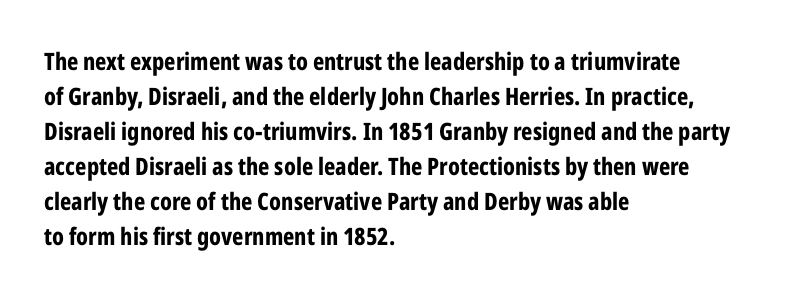
A classic flush-left, rag-right setting is used for this passage. The strokes are fattened all the way to bold. Plain, unruled lines of type. Tracking value appears to be zero — textbook default spacing.
